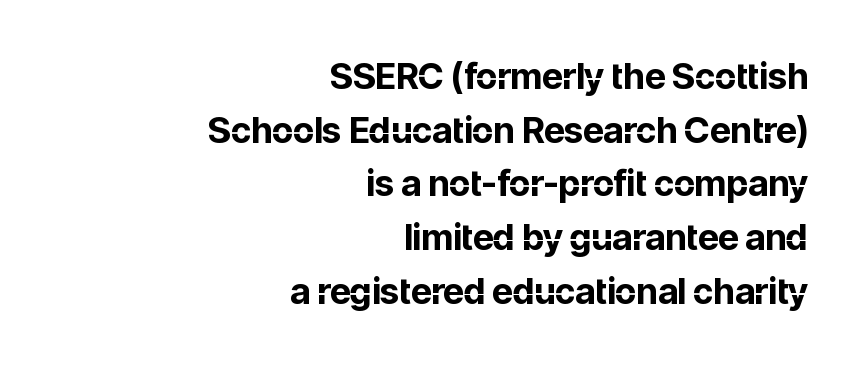
Q: Is the text bold? A: Yes.
Q: Is the text italic (slanted)? A: No, it is upright.
Q: Is the typeface a serif or a sans-serif typeface? A: Sans-serif.
Q: Is the text underlined? A: No.
Q: How is the paragraph aligned? A: Right-aligned.
Q: Is the spacing between letters normal or unusually wide? A: Normal.
Q: Is the spacing between lines tight, normal or loose? A: Normal.
Q: Width (condensed, normal, or wide)? A: Normal.
Q: Stroke contrast? A: Low.
Q: x-height? A: Medium.
Q: Monospaced? A: No.
